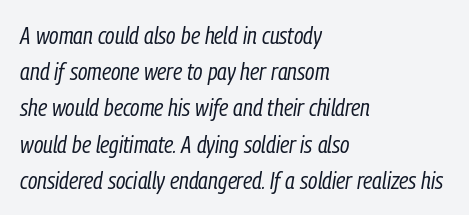
{"italic": "yes", "lean": "right", "slant_degrees": 9, "bold": "no", "underline": "no", "align": "left", "line_spacing": "normal", "line_spacing_ratio": 1.51, "letter_spacing": "normal", "letter_spacing_em": 0.0, "glyph_px": 24}
